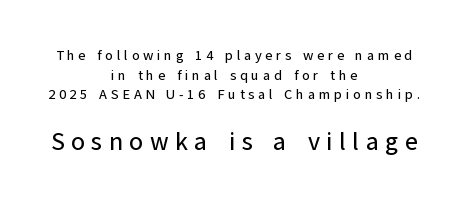
Q: Is the text italic (slanted)? A: No, it is upright.
Q: Is the text underlined? A: No.
Q: How is the paragraph aligned? A: Centered.
Q: Is the spacing between letters normal or unusually wide? A: Unusually wide.
Q: Is the spacing between lines tight, normal or loose? A: Normal.
Q: Which block of text is set in a larger size, the first (top) or the second (bottom)? A: The second (bottom) one.
